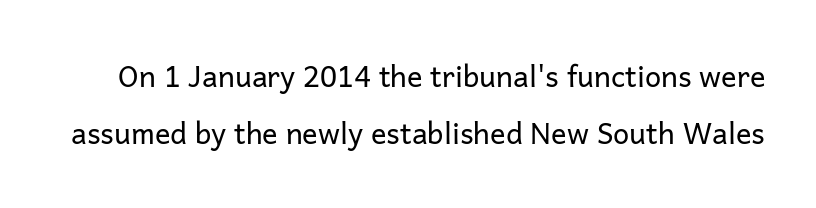
This sample uses a sans-serif face. These lines were composed using upright roman letters. Has an underline been added? It has not. Compared with typical body copy, the letter spacing here is the same.
